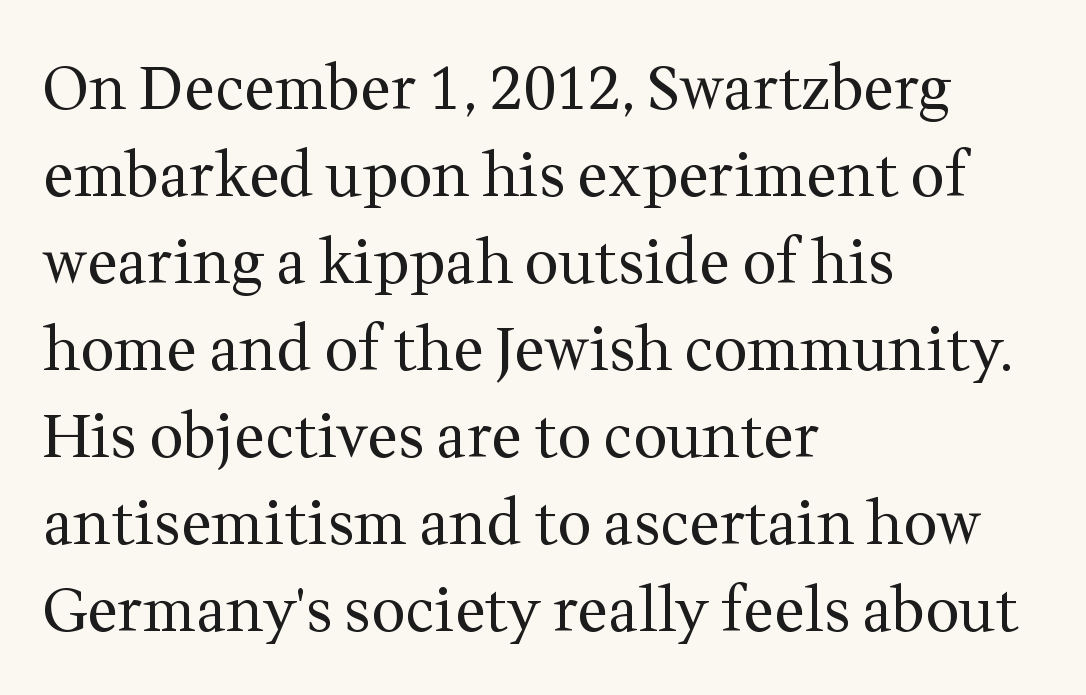
{"serif": "yes", "italic": "no", "bold": "no", "weight": "regular", "width": "normal", "stroke_contrast": "medium", "x_height": "medium", "monospaced": "no", "underline": "no", "align": "left", "line_spacing": "normal", "line_spacing_ratio": 1.45, "letter_spacing": "normal", "letter_spacing_em": 0.0, "glyph_px": 60}
